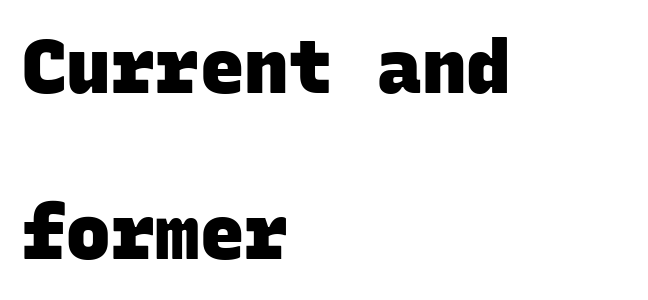
Note the uniform advance width — an 'i' takes as much space as an 'm'. The designer dialed line spacing up above the default. Only glyphs here, with clear space below each row. Pretty heavy lettering here — definitely bold. The letterforms sit shoulder to shoulder at normal distance. A student would call this left alignment; a typographer would say flush left, rag right.
